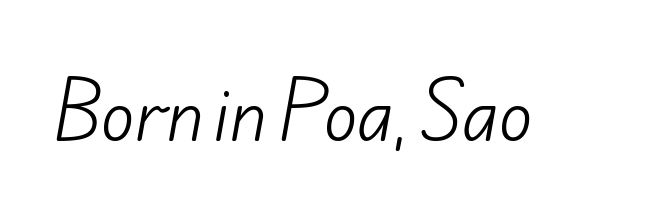
A light-to-regular cut is what we see here. Classification — sans serif. Is this a fixed-width face? No — the glyphs have proportional, varying widths. Underline: absent. Words appear dense and cohesive because spacing is normal.
